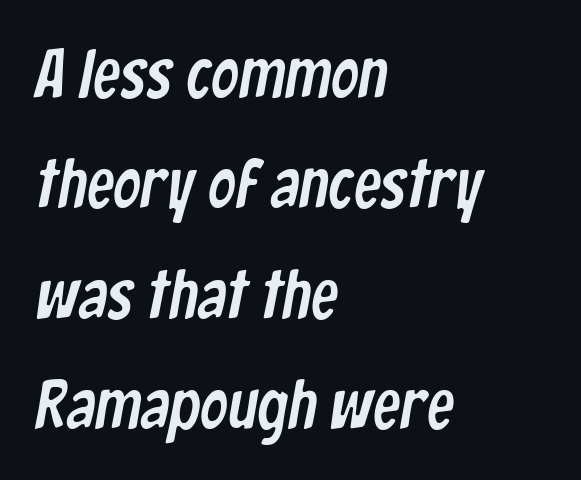
The image shows 69 px condensed sans-serif type; set left-aligned, normal line spacing (1.6x), normal letter spacing, not underlined; low stroke contrast and a medium x-height.
